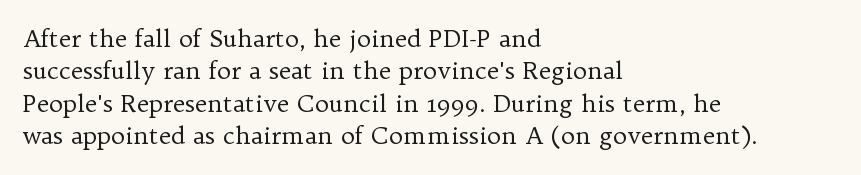
Q: Is the text bold? A: No.
Q: Is the text italic (slanted)? A: No, it is upright.
Q: Is the text underlined? A: No.
Q: How is the paragraph aligned? A: Left-aligned.
Q: Is the spacing between letters normal or unusually wide? A: Normal.
Q: Is the spacing between lines tight, normal or loose? A: Normal.
